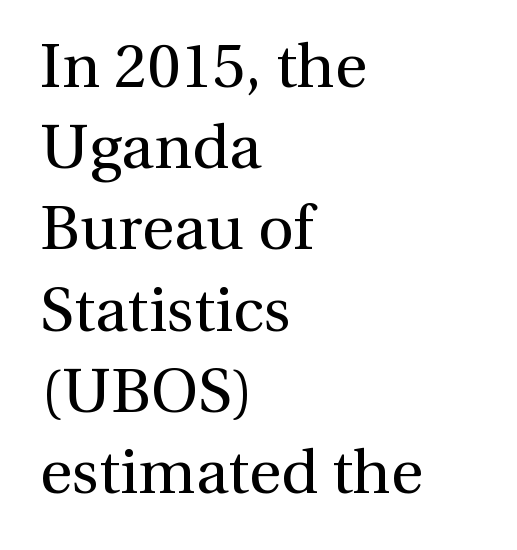
Q: Is the text bold? A: No.
Q: Is the text italic (slanted)? A: No, it is upright.
Q: Is the typeface a serif or a sans-serif typeface? A: Serif.
Q: Is the text underlined? A: No.
Q: How is the paragraph aligned? A: Left-aligned.
Q: Is the spacing between letters normal or unusually wide? A: Normal.
Q: Is the spacing between lines tight, normal or loose? A: Normal.
Q: Width (condensed, normal, or wide)? A: Normal.
Q: x-height? A: Medium.
Q: Monospaced? A: No.
